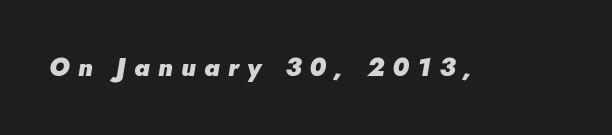
The image shows 25 px bold type, italic (leaning right); set unusually wide letter spacing (+0.33 em), not underlined.
